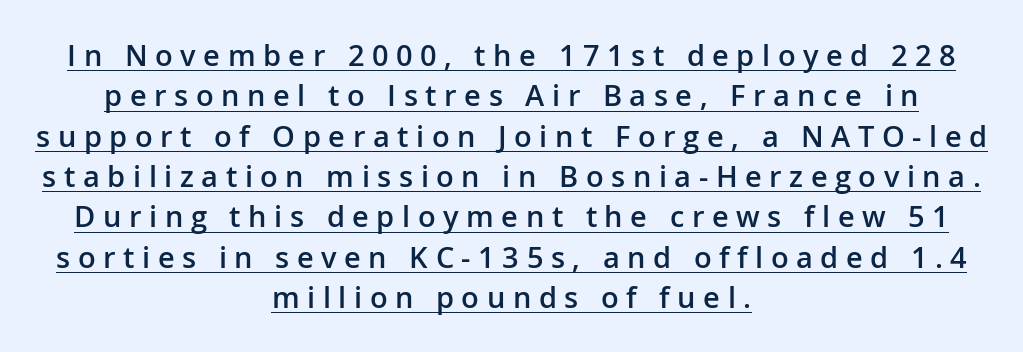
Each letter keeps its own natural width here, so spacing adapts to shape. The paragraph has two soft edges and a firm central axis. Decoration check: the copy is underlined. Does the type have serifs? No, each stem ends abruptly.
